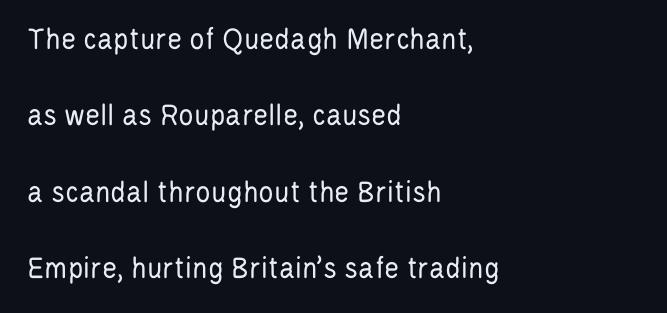
Posture: vertical. Note: no serifs on the glyphs. Typeset ragged right — the left edge is the straight one. The line texture is even and compact thanks to regular tracking. Underlining? Definitely not there.
